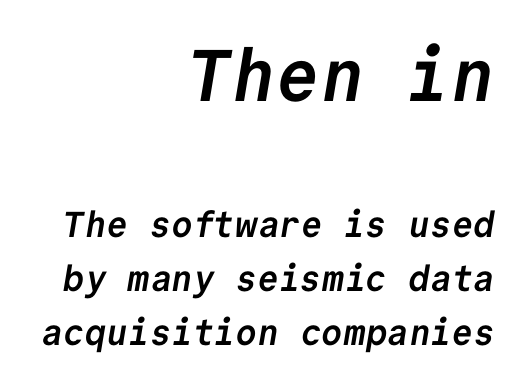
{"serif": "no", "bold": "yes", "weight": "semibold", "width": "normal", "stroke_contrast": "low", "x_height": "medium", "monospaced": "yes", "underline": "no", "align": "right", "line_spacing": "normal", "line_spacing_ratio": 1.51, "letter_spacing": "normal", "letter_spacing_em": 0.0, "larger_block": "first", "size_ratio": 2.03, "glyph_px": 73}
